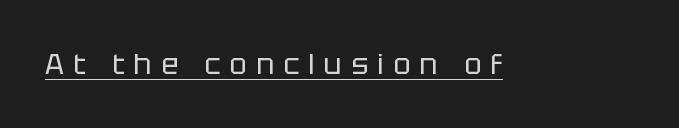
The image shows 29 px regular-weight sans-serif type, upright; set unusually wide letter spacing (+0.32 em), underlined; low stroke contrast and a large x-height.
